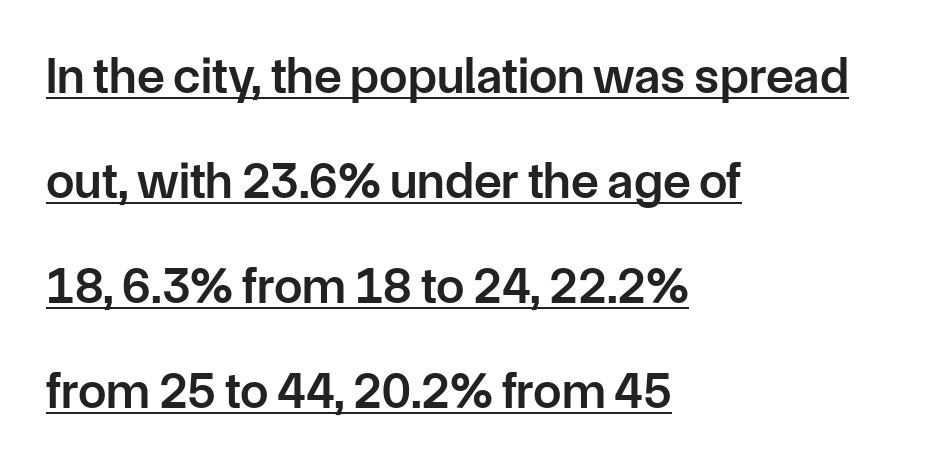
Q: Is the text bold? A: Semi-bold.
Q: Is the text italic (slanted)? A: No, it is upright.
Q: Is the typeface a serif or a sans-serif typeface? A: Sans-serif.
Q: Is the text underlined? A: Yes.
Q: How is the paragraph aligned? A: Left-aligned.
Q: Is the spacing between letters normal or unusually wide? A: Normal.
Q: Is the spacing between lines tight, normal or loose? A: Loose.
Q: Width (condensed, normal, or wide)? A: Normal.
Q: Stroke contrast? A: Low.
Q: x-height? A: Medium.
Q: Monospaced? A: No.
